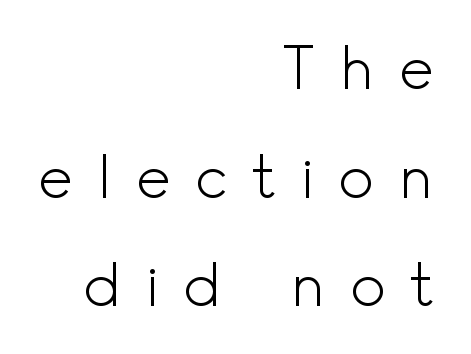
The image shows 60 px light sans-serif type, upright; set right-aligned, line spacing 1.81x, unusually wide letter spacing (+0.4 em), not underlined; a small x-height.
